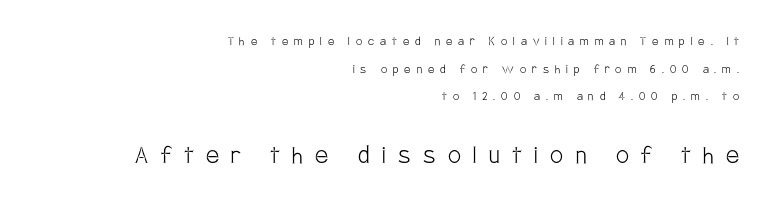
The image shows 29 px light, condensed sans-serif type, upright; set right-aligned, loose line spacing (1.98x), unusually wide letter spacing (+0.43 em), not underlined; the second (bottom) block is 2.07x larger; low stroke contrast and a large x-height.
